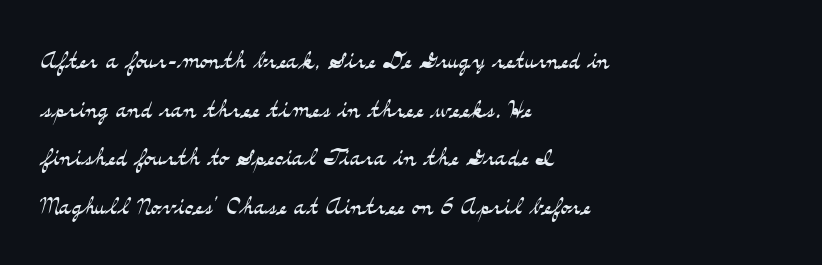
The image shows 32 px light, wide serif type; set left-aligned, normal line spacing (1.52x), normal letter spacing, not underlined; medium stroke contrast and a small x-height.
